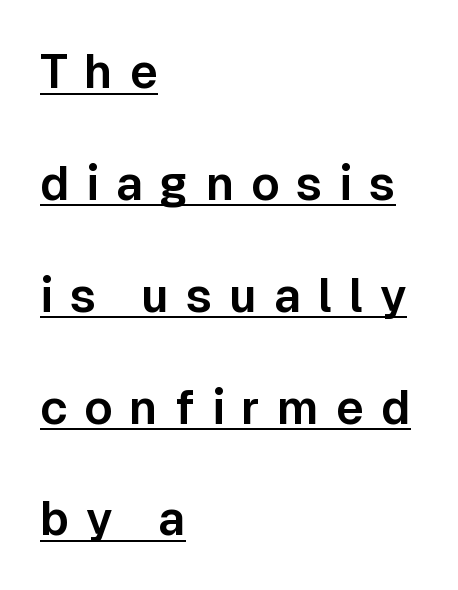
Q: Is the text italic (slanted)? A: No, it is upright.
Q: Is the typeface a serif or a sans-serif typeface? A: Sans-serif.
Q: Is the text underlined? A: Yes.
Q: How is the paragraph aligned? A: Left-aligned.
Q: Is the spacing between letters normal or unusually wide? A: Unusually wide.
Q: Is the spacing between lines tight, normal or loose? A: Loose.
Q: Width (condensed, normal, or wide)? A: Normal.
Q: Stroke contrast? A: Low.
Q: x-height? A: Medium.
Q: Monospaced? A: No.
